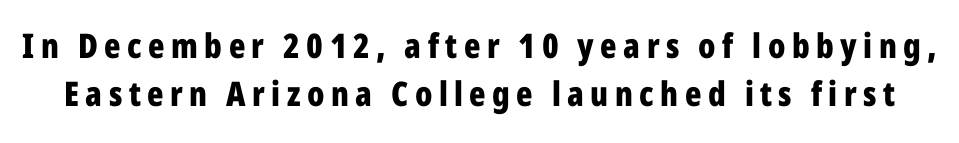
The image shows 34 px bold, condensed sans-serif type, upright; set normal line spacing (1.4x), not underlined; low stroke contrast and a medium x-height.
